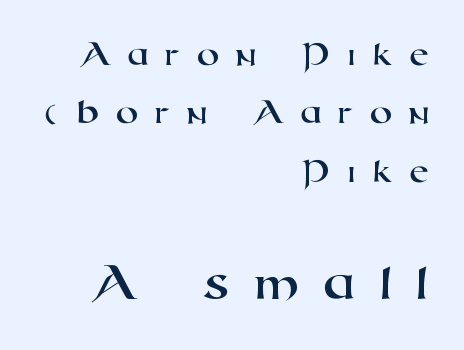
{"serif": "no", "width": "wide", "stroke_contrast": "high", "x_height": "medium", "monospaced": "no", "underline": "no", "align": "right", "line_spacing": "normal", "line_spacing_ratio": 1.58, "letter_spacing": "wide", "letter_spacing_em": 0.42, "larger_block": "second", "size_ratio": 1.49, "glyph_px": 55}
